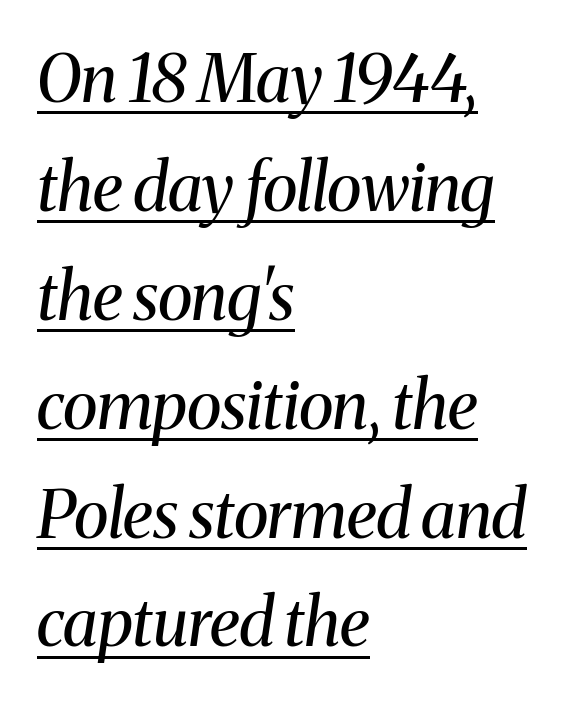
Q: Is the text bold? A: No.
Q: Is the text italic (slanted)? A: Yes, it leans right by about 8 degrees.
Q: Is the typeface a serif or a sans-serif typeface? A: Serif.
Q: Is the text underlined? A: Yes.
Q: How is the paragraph aligned? A: Left-aligned.
Q: Is the spacing between letters normal or unusually wide? A: Normal.
Q: Is the spacing between lines tight, normal or loose? A: Normal.
Q: Width (condensed, normal, or wide)? A: Normal.
Q: Stroke contrast? A: Medium.
Q: x-height? A: Medium.
Q: Monospaced? A: No.
